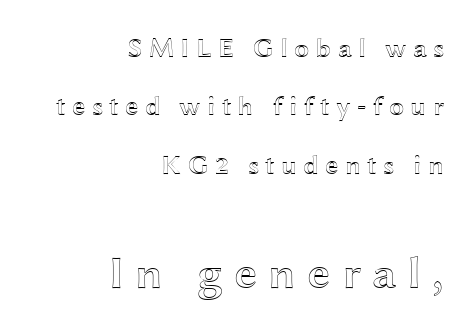
Glance below the letters and you will spot only blank space. The setting favours the right margin, as signatures and pull-quotes sometimes do. The passage shown is typed in a proportional face where columns would drift. Substantial extra tracking has been applied to these lines. Ordinary non-slanted type is in use. The lower block of text is set noticeably larger than the block above it.
